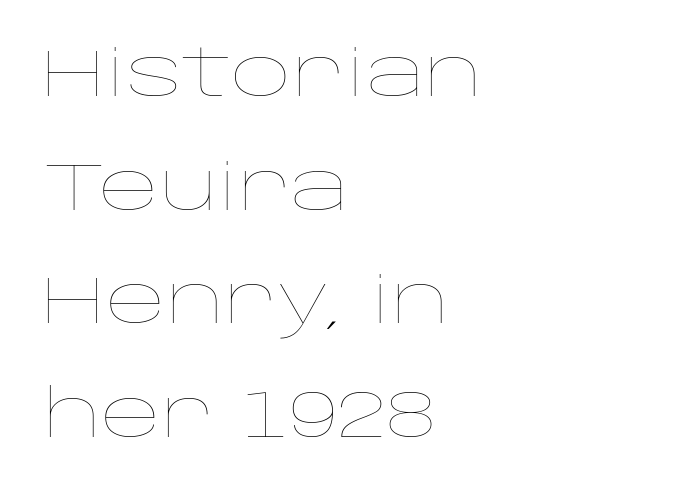
{"italic": "no", "bold": "no", "weight": "thin", "width": "wide", "stroke_contrast": "low", "x_height": "large", "monospaced": "no", "underline": "no", "align": "left", "line_spacing_ratio": 1.72, "letter_spacing": "normal", "letter_spacing_em": 0.0, "glyph_px": 66}
